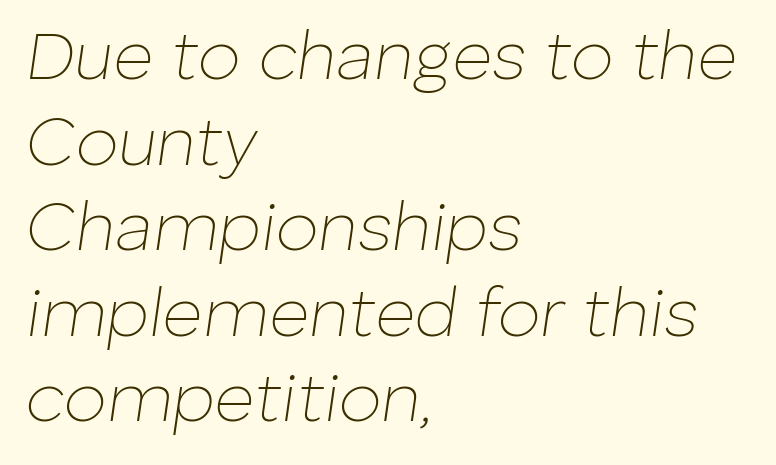
The image shows 69 px thin type, italic (leaning right); set left-aligned, line spacing 1.24x, normal letter spacing, not underlined; low stroke contrast and a medium x-height.
